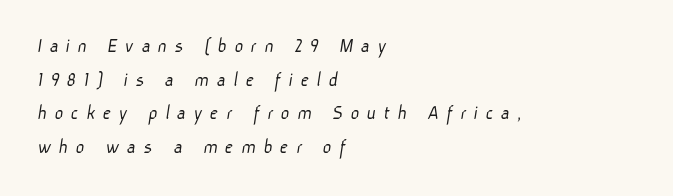
{"bold": "no", "underline": "no", "align": "left", "line_spacing": "normal", "line_spacing_ratio": 1.6, "letter_spacing": "wide", "letter_spacing_em": 0.36, "glyph_px": 21}
